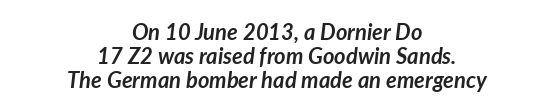
The image shows 22 px bold type, italic (leaning right); set centered, tight line spacing (1.1x), normal letter spacing, not underlined.
